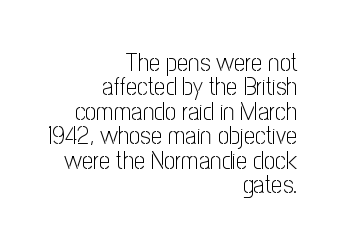
It's the straight-up-and-down kind of type. You could call the tracking neutral — neither tight nor loose. Nobody drew a line under any word here. The letterforms sit at book weight or below. Each line ends at the same right margin while the left side varies. What's the leading like? Squeezed, with rows nearly overlapping.
